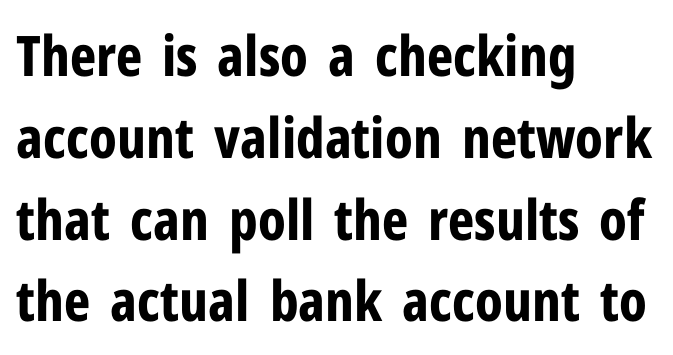
{"serif": "no", "italic": "no", "bold": "yes", "weight": "bold", "width": "condensed", "stroke_contrast": "low", "x_height": "medium", "monospaced": "no", "underline": "no", "align": "left", "line_spacing": "normal", "line_spacing_ratio": 1.46, "letter_spacing": "normal", "letter_spacing_em": 0.0, "glyph_px": 56}
